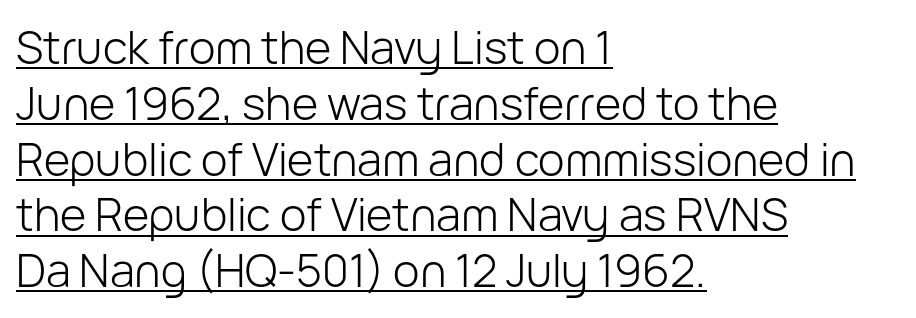
Underlined type. Is the type heavy? It reads as light-to-regular instead. You could call the tracking neutral — neither tight nor loose. Note the varied advance widths — an 'i' is clearly narrower than an 'm'. The lines are quadded left.
